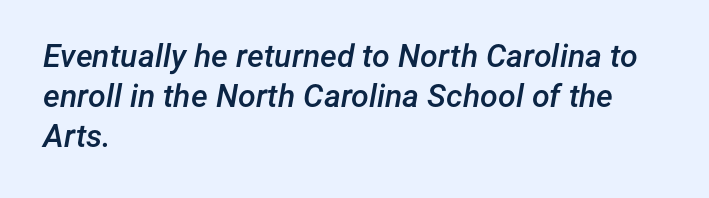
The image shows 32 px semibold type, italic (leaning right); set left-aligned, normal line spacing (1.25x), normal letter spacing, not underlined; low stroke contrast and a medium x-height.
